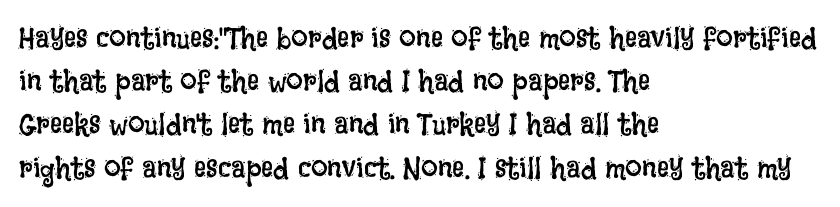
The image shows 30 px regular-weight, condensed type, upright; set left-aligned, normal line spacing (1.44x), normal letter spacing, not underlined; low stroke contrast and a large x-height.
